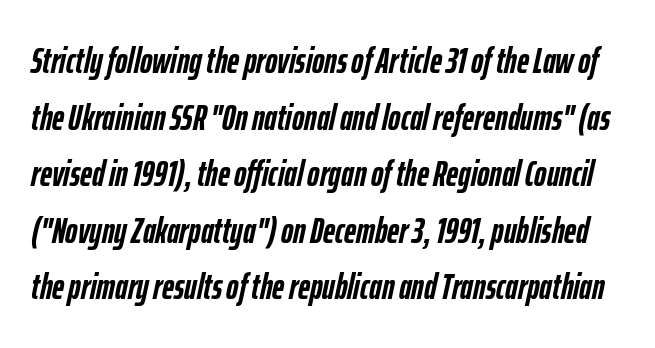
Q: Is the text bold? A: Yes.
Q: Is the text italic (slanted)? A: Yes, it leans right by about 12 degrees.
Q: Is the text underlined? A: No.
Q: Is the spacing between letters normal or unusually wide? A: Normal.
Q: Is the spacing between lines tight, normal or loose? A: Normal.
Q: Width (condensed, normal, or wide)? A: Condensed.
Q: Stroke contrast? A: Low.
Q: x-height? A: Medium.
Q: Monospaced? A: No.
